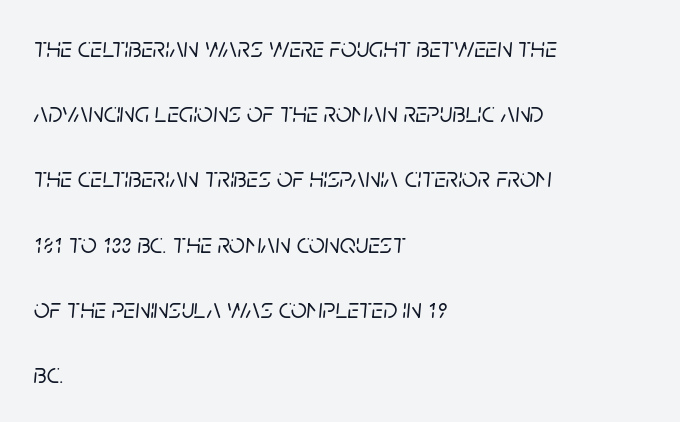
Q: Is the text italic (slanted)? A: Yes, it leans right by about 5 degrees.
Q: Is the text underlined? A: No.
Q: How is the paragraph aligned? A: Left-aligned.
Q: Is the spacing between letters normal or unusually wide? A: Normal.
Q: Is the spacing between lines tight, normal or loose? A: Loose.
Q: Width (condensed, normal, or wide)? A: Normal.
Q: Stroke contrast? A: Low.
Q: x-height? A: Large.
Q: Monospaced? A: No.
